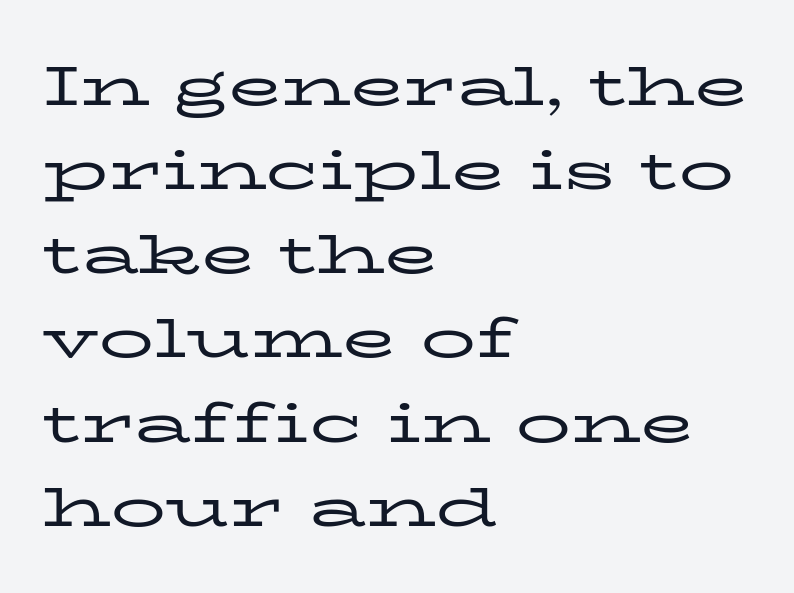
The line-height multiplier appears to be the usual default. Ascenders rise straight up at ninety degrees. Think of a printed novel: that variable character pitch is what you see here. The letterforms sit at book weight or below. The text block is weighted toward the left margin, trailing off unevenly rightward.
